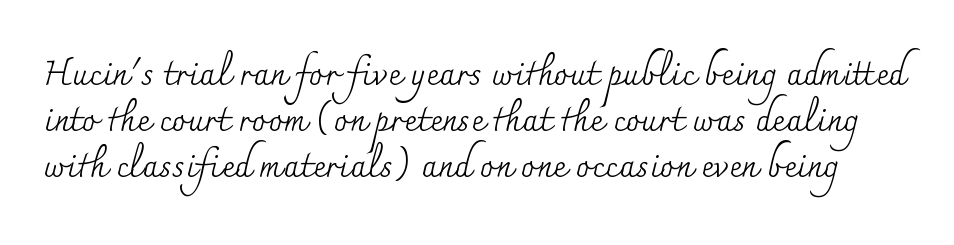
The image shows 35 px regular-weight serif type; set normal line spacing (1.31x), normal letter spacing, not underlined; medium stroke contrast and a small x-height.
